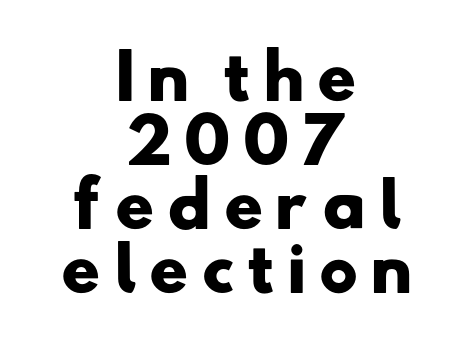
Q: Is the text bold? A: Yes.
Q: Is the typeface a serif or a sans-serif typeface? A: Sans-serif.
Q: Is the text underlined? A: No.
Q: How is the paragraph aligned? A: Centered.
Q: Is the spacing between lines tight, normal or loose? A: Tight.
Q: Width (condensed, normal, or wide)? A: Wide.
Q: Stroke contrast? A: Low.
Q: x-height? A: Small.
Q: Monospaced? A: No.
